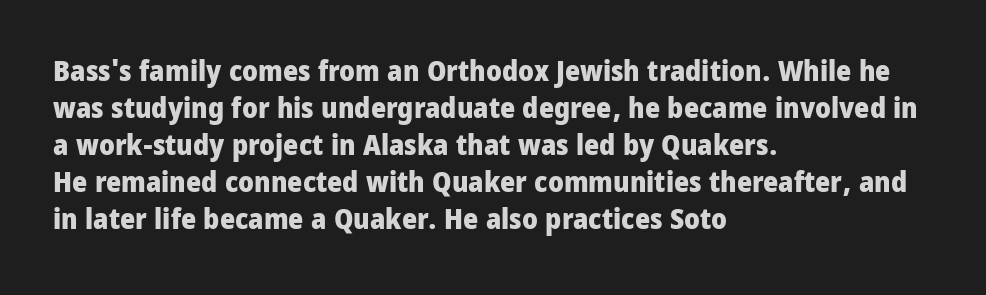
The rendering uses natural spacing where letterforms have individual widths. Unlike a traditional serif, this face leaves its strokes unadorned. Unmarked baselines from the first word to the last. Vertical spacing — default. Upright lettering throughout.
